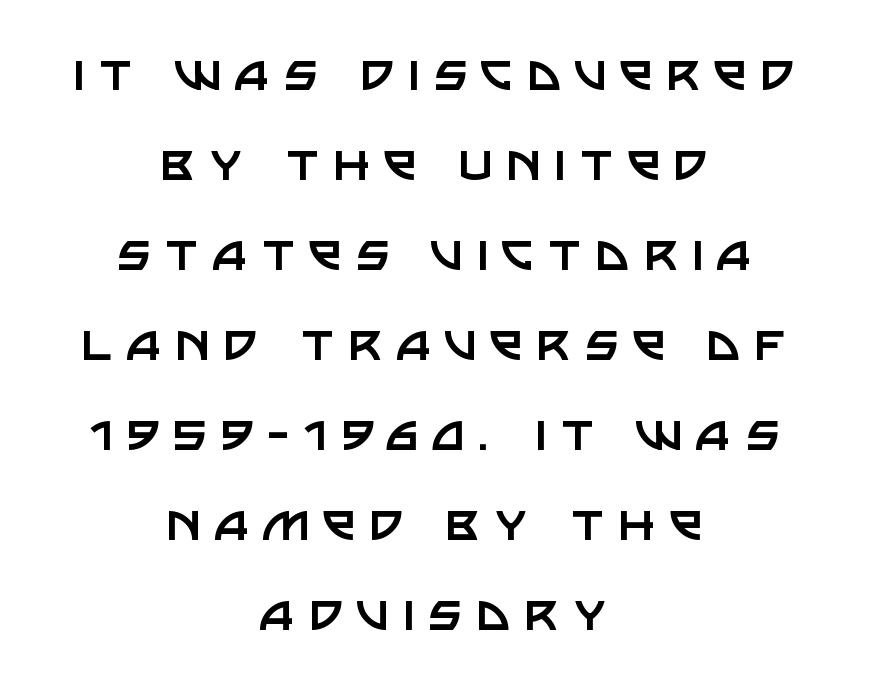
Q: Is the text bold? A: No.
Q: Is the text italic (slanted)? A: No, it is upright.
Q: Is the typeface a serif or a sans-serif typeface? A: Sans-serif.
Q: Is the text underlined? A: No.
Q: How is the paragraph aligned? A: Centered.
Q: Is the spacing between letters normal or unusually wide? A: Unusually wide.
Q: Is the spacing between lines tight, normal or loose? A: Normal.
Q: Width (condensed, normal, or wide)? A: Normal.
Q: Stroke contrast? A: Low.
Q: x-height? A: Large.
Q: Monospaced? A: No.
